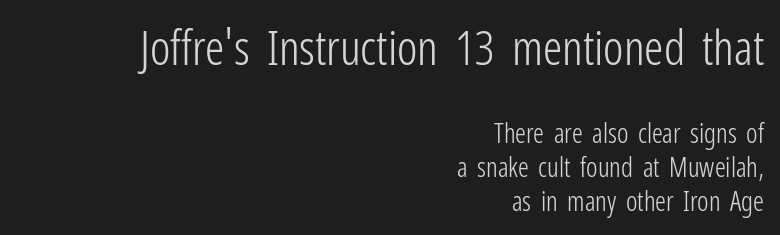
The image shows 48 px light, condensed sans-serif type, upright; set right-aligned, normal line spacing (1.26x), normal letter spacing, not underlined; the first (top) block is 1.78x larger; low stroke contrast and a medium x-height.
